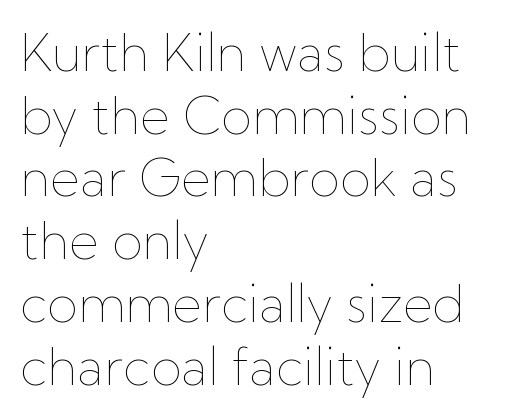
The image shows 51 px thin type, upright; set left-aligned, line spacing 1.23x, normal letter spacing, not underlined; low stroke contrast and a medium x-height.
